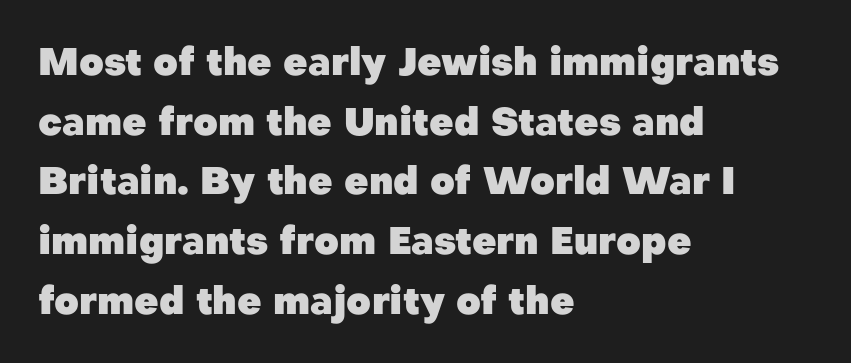
Italic: no, the glyphs are upright roman. Alignment: flush left. No extra tracking has been applied to these lines. Character widths vary here, with narrow letters taking less room than wide ones.
